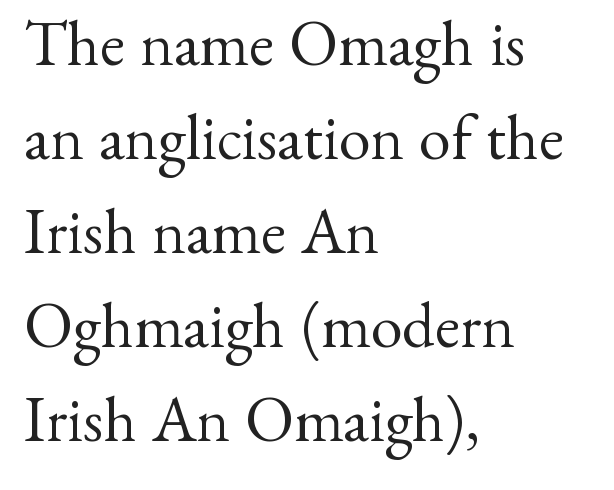
Q: Is the text bold? A: No.
Q: Is the text italic (slanted)? A: No, it is upright.
Q: Is the typeface a serif or a sans-serif typeface? A: Serif.
Q: Is the text underlined? A: No.
Q: How is the paragraph aligned? A: Left-aligned.
Q: Is the spacing between letters normal or unusually wide? A: Normal.
Q: Is the spacing between lines tight, normal or loose? A: Normal.
Q: Width (condensed, normal, or wide)? A: Normal.
Q: Stroke contrast? A: Medium.
Q: x-height? A: Small.
Q: Monospaced? A: No.
